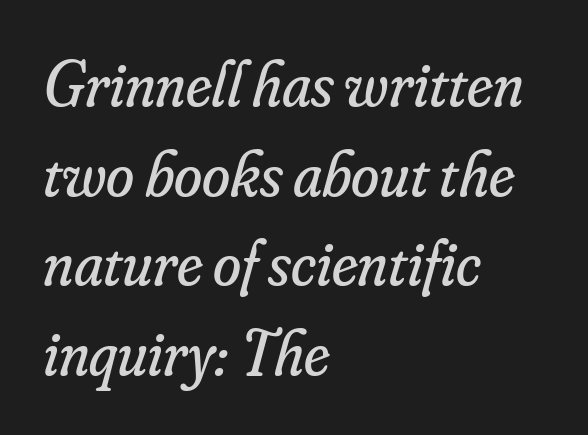
{"serif": "yes", "italic": "yes", "lean": "right", "slant_degrees": 16, "bold": "no", "weight": "regular", "width": "normal", "stroke_contrast": "low", "x_height": "small", "monospaced": "no", "underline": "no", "align": "left", "line_spacing": "normal", "line_spacing_ratio": 1.4, "letter_spacing": "normal", "letter_spacing_em": 0.0, "glyph_px": 64}
